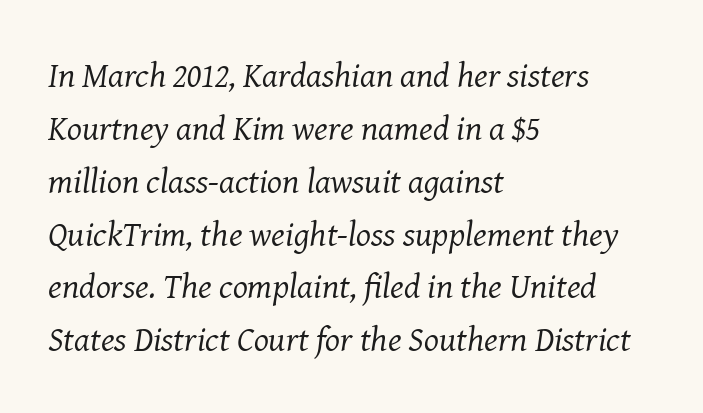
Horizontally, the lines are justified to the leading edge only. Italic: yes, the glyphs are oblique. Varying glyph widths throughout — classic text-font behaviour. The typesetting does not lean heavy: it is not bold.
